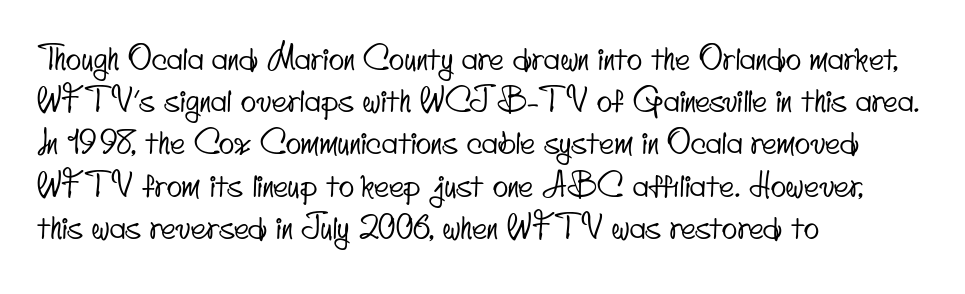
The image shows 32 px condensed sans-serif type; set left-aligned, normal line spacing (1.32x), normal letter spacing, not underlined; low stroke contrast and a small x-height.
